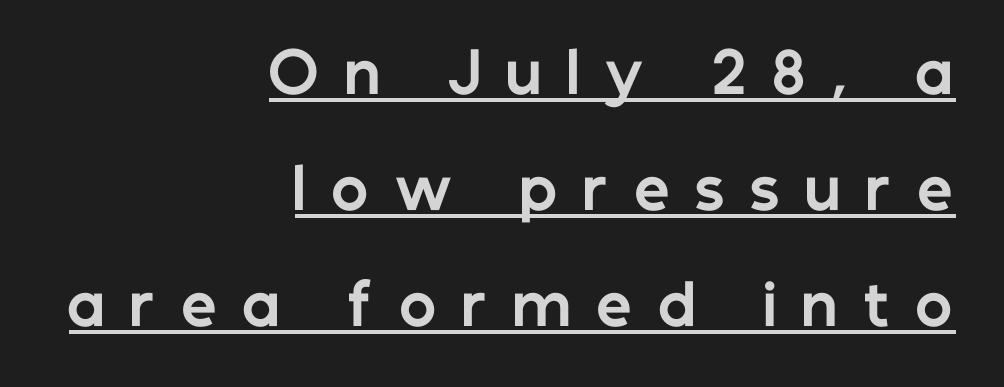
Q: Is the text bold? A: Yes.
Q: Is the text italic (slanted)? A: No, it is upright.
Q: Is the typeface a serif or a sans-serif typeface? A: Sans-serif.
Q: Is the text underlined? A: Yes.
Q: How is the paragraph aligned? A: Right-aligned.
Q: Is the spacing between letters normal or unusually wide? A: Unusually wide.
Q: Is the spacing between lines tight, normal or loose? A: Loose.
Q: Width (condensed, normal, or wide)? A: Normal.
Q: Stroke contrast? A: Low.
Q: x-height? A: Medium.
Q: Monospaced? A: No.
